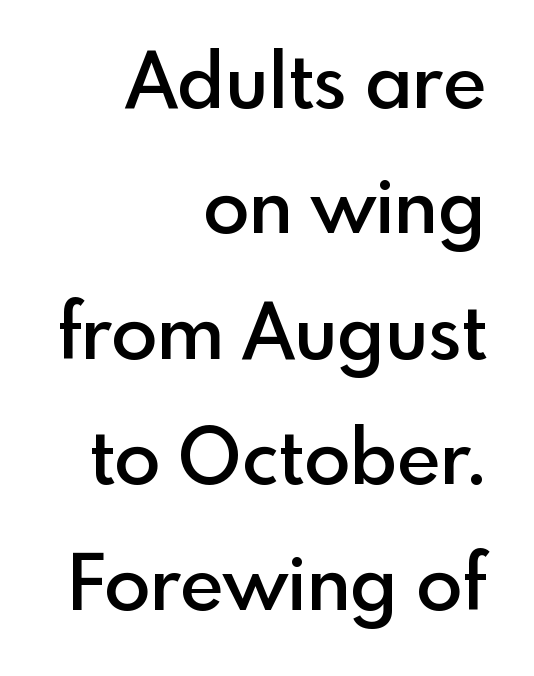
The image shows 76 px semibold sans-serif type, upright; set right-aligned, normal line spacing (1.65x), normal letter spacing, not underlined; a small x-height.
